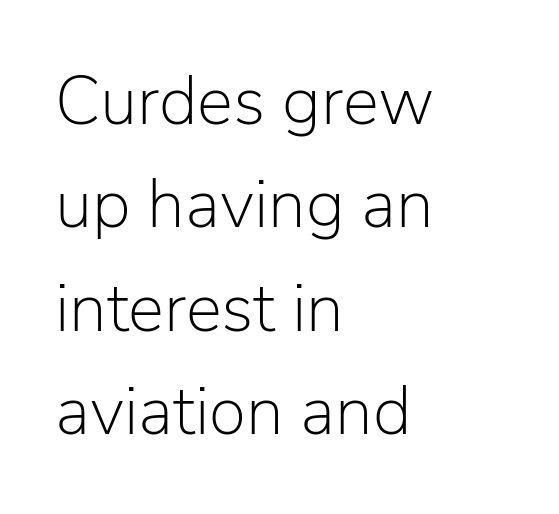
{"serif": "no", "italic": "no", "bold": "no", "weight": "light", "width": "normal", "stroke_contrast": "low", "x_height": "medium", "monospaced": "no", "underline": "no", "align": "left", "line_spacing": "normal", "line_spacing_ratio": 1.52, "letter_spacing": "normal", "letter_spacing_em": 0.0, "glyph_px": 68}
